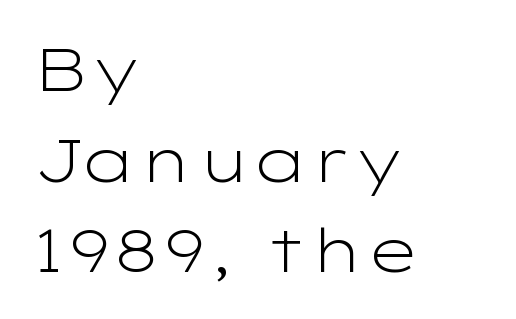
No feet cap the strokes, marking this as sans-serif type. You could not count columns in this text — the font is proportionally spaced. On a weight scale, this lands at 450 or below. Alignment: flush left. The lines sit at an ordinary, default distance from one another. A typesetter would call this zero additional tracking.
